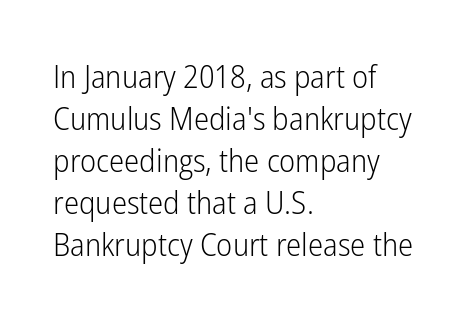
The image shows 32 px light, condensed sans-serif type, upright; set left-aligned, normal line spacing (1.31x), normal letter spacing, not underlined; low stroke contrast and a medium x-height.
